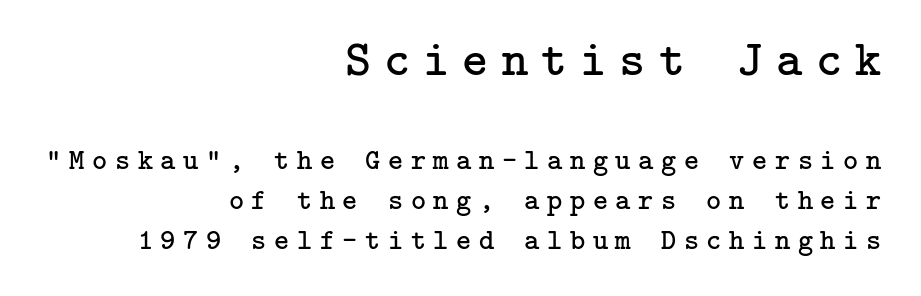
Q: Is the text bold? A: No.
Q: Is the text italic (slanted)? A: No, it is upright.
Q: Is the typeface a serif or a sans-serif typeface? A: Serif.
Q: Is the text underlined? A: No.
Q: How is the paragraph aligned? A: Right-aligned.
Q: Is the spacing between letters normal or unusually wide? A: Unusually wide.
Q: Is the spacing between lines tight, normal or loose? A: Normal.
Q: Which block of text is set in a larger size, the first (top) or the second (bottom)? A: The first (top) one.
Q: Width (condensed, normal, or wide)? A: Normal.
Q: Stroke contrast? A: Low.
Q: x-height? A: Medium.
